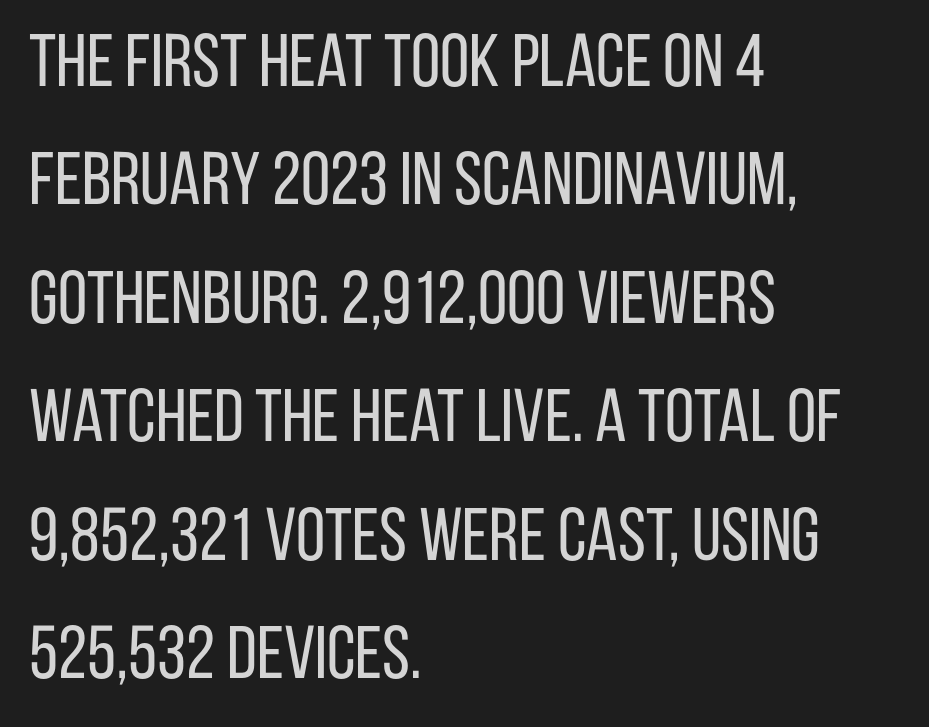
Q: Is the text bold? A: No.
Q: Is the text italic (slanted)? A: No, it is upright.
Q: Is the typeface a serif or a sans-serif typeface? A: Sans-serif.
Q: Is the text underlined? A: No.
Q: How is the paragraph aligned? A: Left-aligned.
Q: Is the spacing between letters normal or unusually wide? A: Normal.
Q: Is the spacing between lines tight, normal or loose? A: Normal.
Q: Width (condensed, normal, or wide)? A: Condensed.
Q: Stroke contrast? A: Low.
Q: x-height? A: Large.
Q: Monospaced? A: No.
